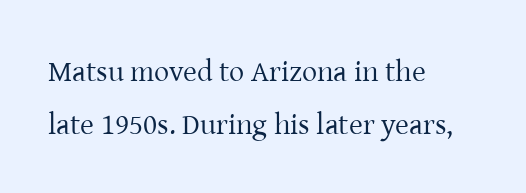
Q: Is the text bold? A: No.
Q: Is the text italic (slanted)? A: No, it is upright.
Q: Is the typeface a serif or a sans-serif typeface? A: Serif.
Q: Is the text underlined? A: No.
Q: How is the paragraph aligned? A: Left-aligned.
Q: Is the spacing between letters normal or unusually wide? A: Normal.
Q: Width (condensed, normal, or wide)? A: Normal.
Q: Stroke contrast? A: Low.
Q: x-height? A: Medium.
Q: Monospaced? A: No.
